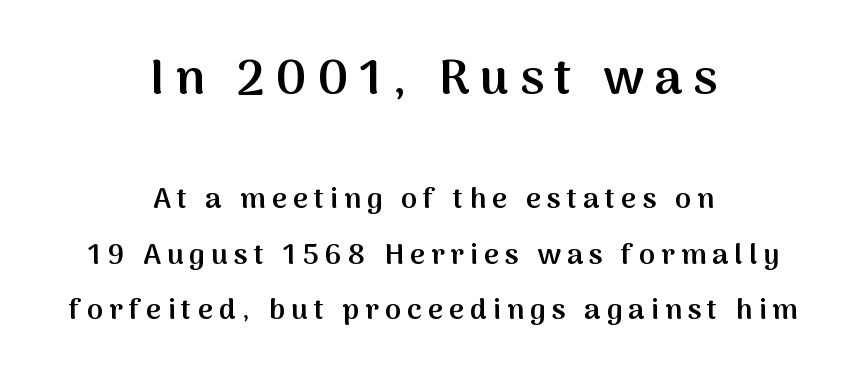
The image shows 50 px semibold sans-serif type, upright; set centered, loose line spacing (1.92x), unusually wide letter spacing (+0.21 em), not underlined; the first (top) block is 1.72x larger; medium stroke contrast and a medium x-height.
